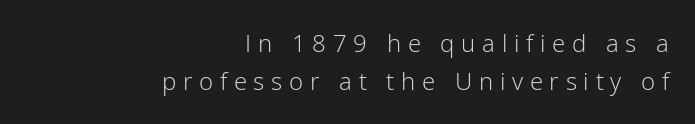
Q: Is the text bold? A: No.
Q: Is the text italic (slanted)? A: No, it is upright.
Q: Is the text underlined? A: No.
Q: How is the paragraph aligned? A: Right-aligned.
Q: Is the spacing between letters normal or unusually wide? A: Unusually wide.
Q: Is the spacing between lines tight, normal or loose? A: Normal.
